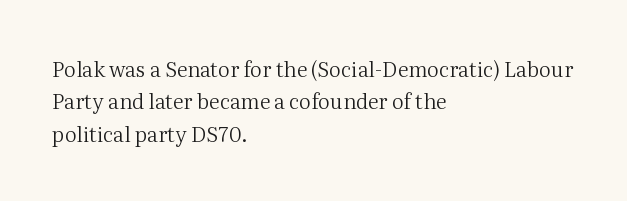
The image shows 21 px text type, upright; set left-aligned, normal line spacing (1.54x), normal letter spacing, not underlined.
